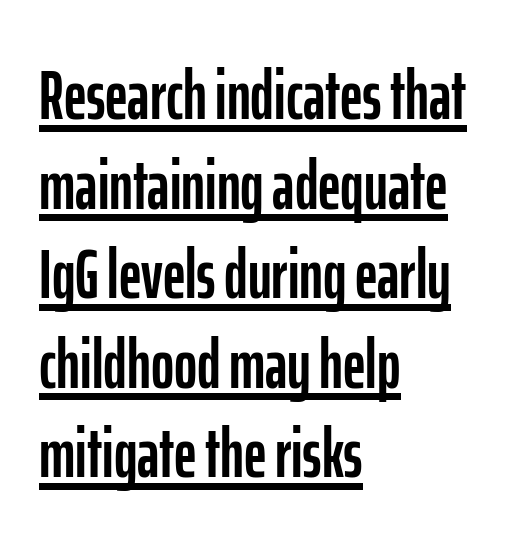
Q: Is the text italic (slanted)? A: No, it is upright.
Q: Is the typeface a serif or a sans-serif typeface? A: Sans-serif.
Q: Is the text underlined? A: Yes.
Q: How is the paragraph aligned? A: Left-aligned.
Q: Is the spacing between letters normal or unusually wide? A: Normal.
Q: Is the spacing between lines tight, normal or loose? A: Normal.
Q: Width (condensed, normal, or wide)? A: Condensed.
Q: Stroke contrast? A: Low.
Q: x-height? A: Medium.
Q: Monospaced? A: No.
